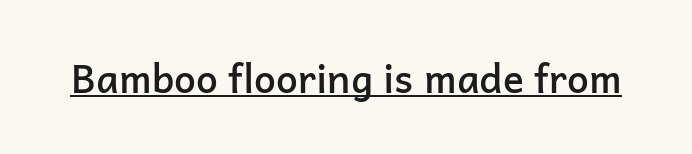
Q: Is the text bold? A: Semi-bold.
Q: Is the text italic (slanted)? A: No, it is upright.
Q: Is the typeface a serif or a sans-serif typeface? A: Sans-serif.
Q: Is the text underlined? A: Yes.
Q: Is the spacing between letters normal or unusually wide? A: Normal.
Q: Width (condensed, normal, or wide)? A: Normal.
Q: Stroke contrast? A: Low.
Q: x-height? A: Medium.
Q: Monospaced? A: No.
